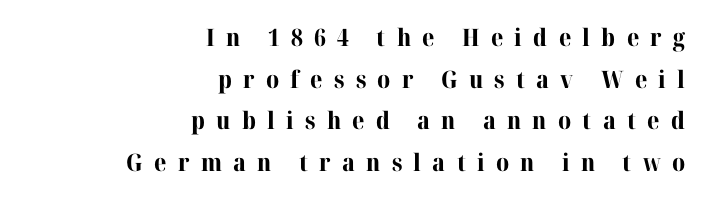
{"italic": "no", "bold": "yes", "underline": "no", "align": "right", "line_spacing_ratio": 1.73, "letter_spacing": "wide", "letter_spacing_em": 0.47, "glyph_px": 24}
